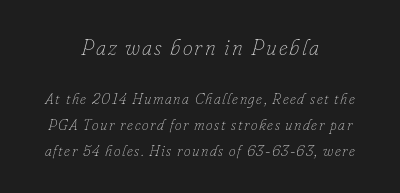
Q: Is the text bold? A: No.
Q: Is the text italic (slanted)? A: Yes, it leans right by about 16 degrees.
Q: Is the text underlined? A: No.
Q: How is the paragraph aligned? A: Centered.
Q: Which block of text is set in a larger size, the first (top) or the second (bottom)? A: The first (top) one.
